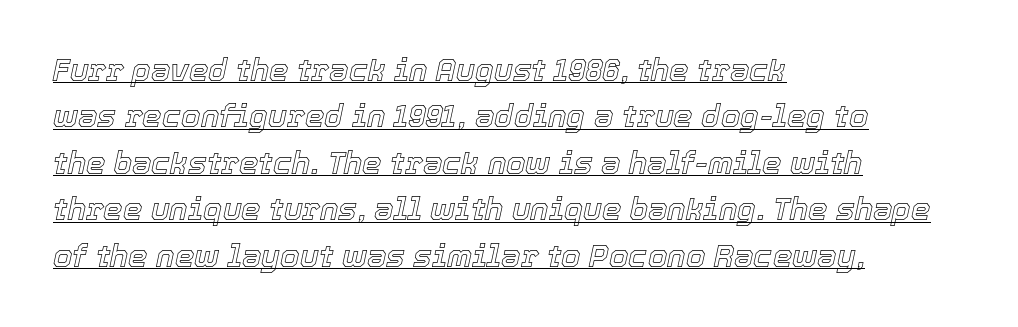
The face used here is rendered with its standard letterfit. Alignment: flush left. This sample carries an underscore along the baseline area. Italic: yes, the glyphs are oblique. Think of a printed novel: that variable character pitch is what you see here.
